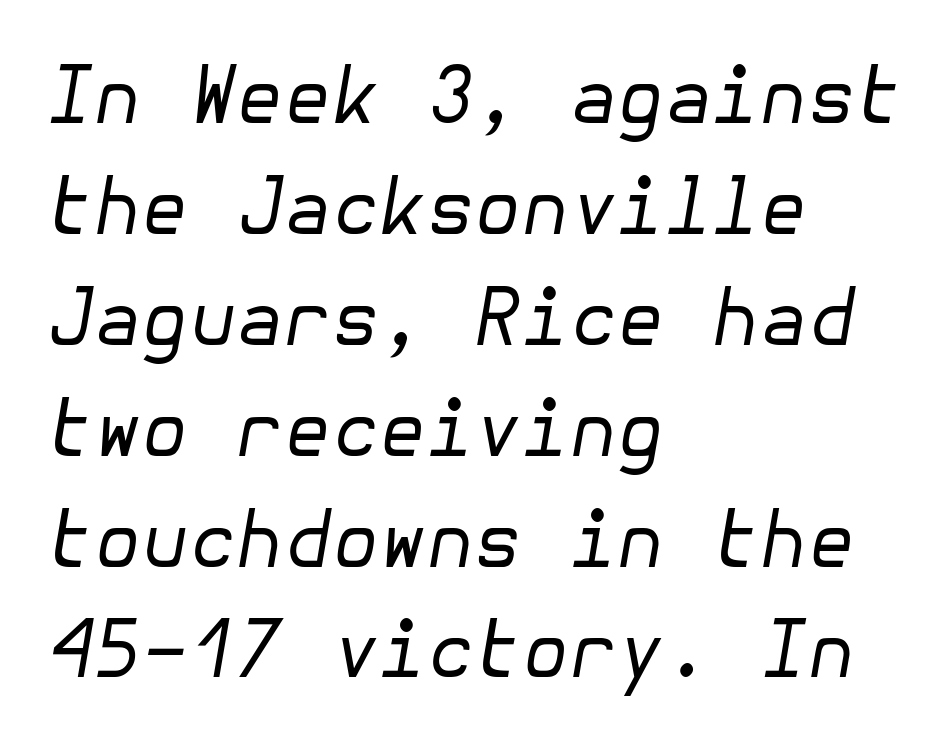
Decoration check: the copy has no underline. Caption: standard tracking, unaltered. Interline gaps are of average width in this sample. These lines were composed using italics. The ragged edge is on the right, which tells us the setting is flush left. On a weight scale, this lands at 450 or below.
